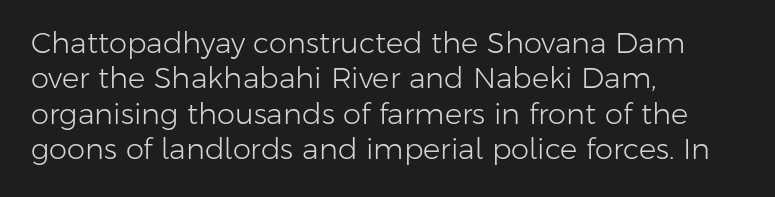
{"serif": "no", "italic": "no", "bold": "no", "weight": "light", "width": "normal", "stroke_contrast": "low", "x_height": "medium", "monospaced": "no", "underline": "no", "align": "left", "line_spacing_ratio": 1.22, "letter_spacing": "normal", "letter_spacing_em": 0.0, "glyph_px": 29}
